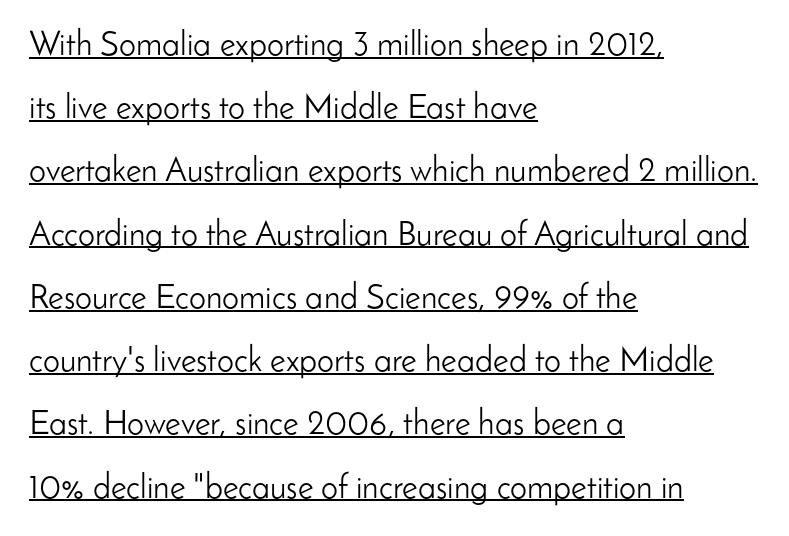
The image shows 34 px light sans-serif type, upright; set left-aligned, line spacing 1.86x, normal letter spacing, underlined; low stroke contrast and a small x-height.
